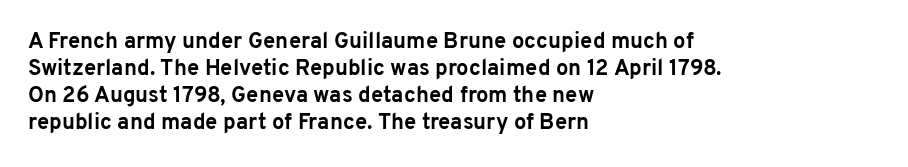
Q: Is the text bold? A: Yes.
Q: Is the text italic (slanted)? A: No, it is upright.
Q: Is the text underlined? A: No.
Q: How is the paragraph aligned? A: Left-aligned.
Q: Is the spacing between letters normal or unusually wide? A: Normal.
